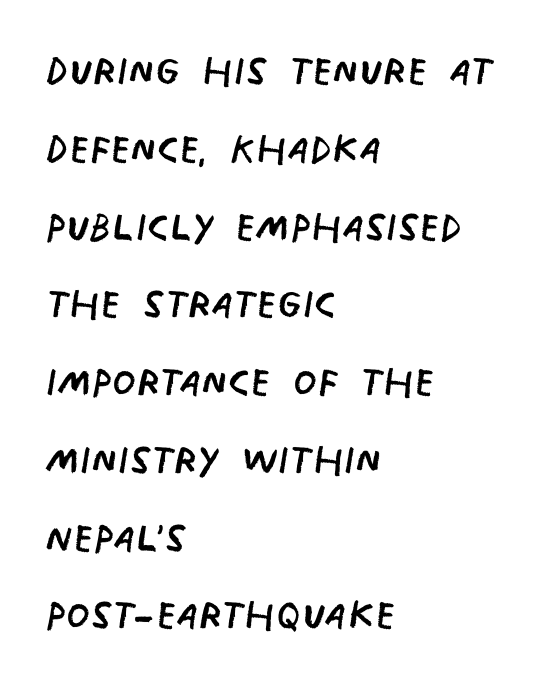
The image shows 54 px regular-weight, condensed sans-serif type; set left-aligned, normal line spacing (1.44x), normal letter spacing, not underlined; low stroke contrast and a large x-height.
